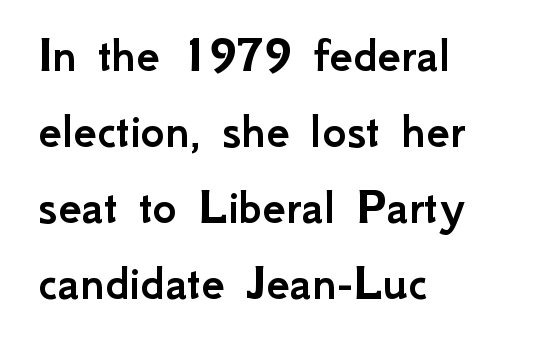
The image shows 52 px sans-serif type, upright; set left-aligned, normal line spacing (1.46x), normal letter spacing, not underlined; low stroke contrast and a small x-height.
